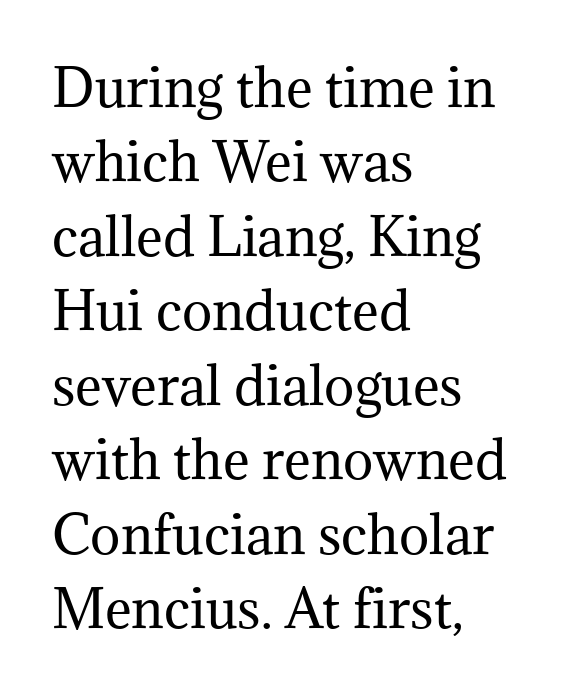
The image shows 51 px regular-weight serif type, upright; set left-aligned, normal line spacing (1.46x), normal letter spacing, not underlined; medium stroke contrast and a medium x-height.
